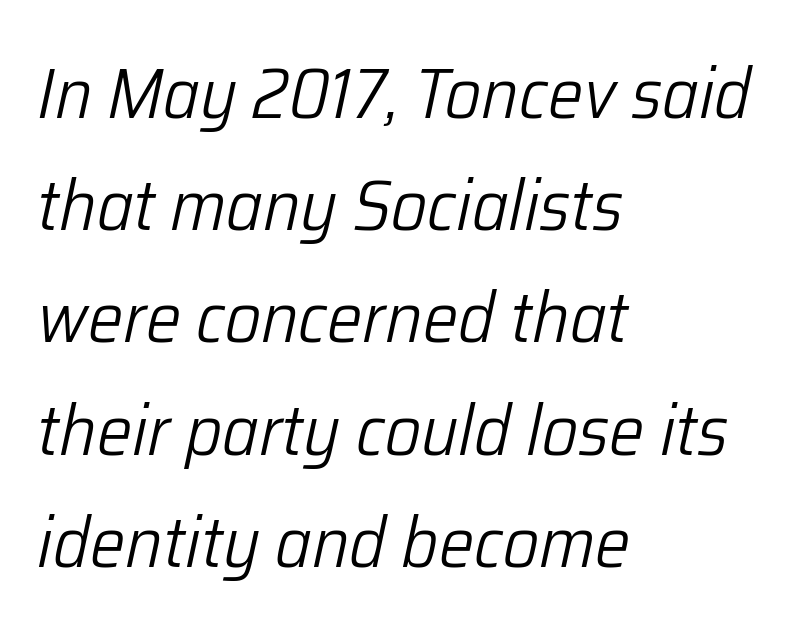
The image shows 71 px light type, italic (leaning right); set left-aligned, normal line spacing (1.58x), normal letter spacing, not underlined; low stroke contrast and a medium x-height.
